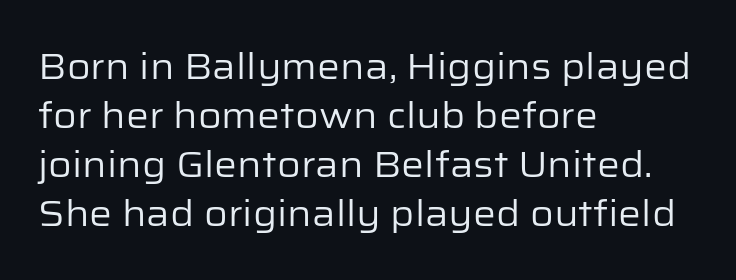
{"serif": "no", "italic": "no", "bold": "no", "weight": "regular", "width": "normal", "stroke_contrast": "low", "x_height": "medium", "monospaced": "no", "underline": "no", "align": "left", "line_spacing": "normal", "line_spacing_ratio": 1.36, "letter_spacing": "normal", "letter_spacing_em": 0.0, "glyph_px": 36}
